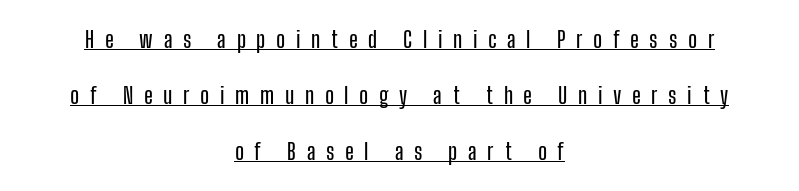
Widely set lines give the paragraph a tall, airy silhouette. Every word sits above its own underline. Here the glyphs are tracked loosely, breaking word shapes into spaced letters. These lines were composed using upright roman letters.
